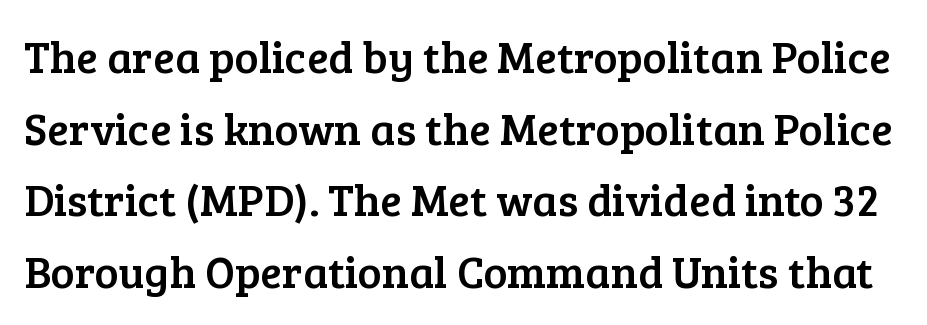
The image shows 45 px serif type, upright; set normal line spacing (1.59x), normal letter spacing, not underlined; low stroke contrast and a medium x-height.
